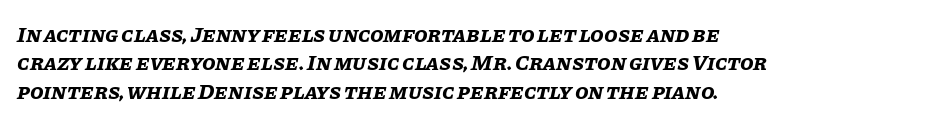
{"italic": "yes", "lean": "right", "slant_degrees": 11, "bold": "yes", "underline": "no", "align": "left", "line_spacing": "normal", "line_spacing_ratio": 1.29, "letter_spacing": "normal", "letter_spacing_em": 0.0, "glyph_px": 22}
